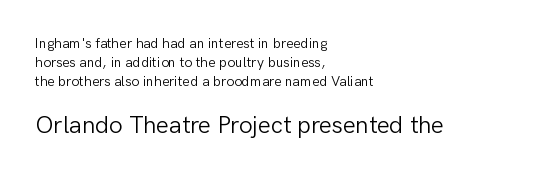
{"italic": "no", "bold": "no", "underline": "no", "align": "left", "line_spacing": "normal", "line_spacing_ratio": 1.35, "letter_spacing": "normal", "letter_spacing_em": 0.0, "larger_block": "second", "size_ratio": 1.71, "glyph_px": 24}
